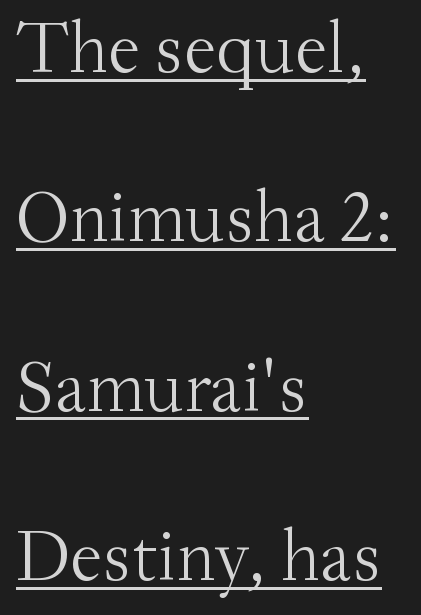
The image shows 73 px light serif type, upright; set left-aligned, loose line spacing (2.32x), normal letter spacing, underlined; medium stroke contrast and a small x-height.
